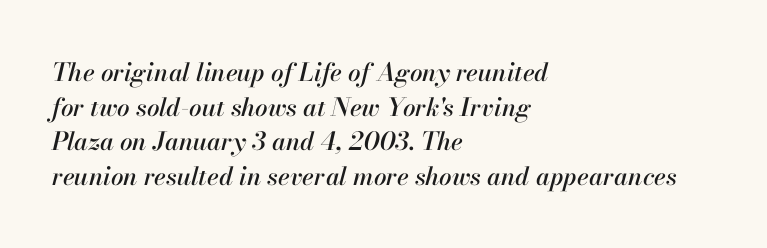
Q: Is the text italic (slanted)? A: Yes, it leans right by about 13 degrees.
Q: Is the text underlined? A: No.
Q: How is the paragraph aligned? A: Left-aligned.
Q: Is the spacing between letters normal or unusually wide? A: Normal.
Q: Is the spacing between lines tight, normal or loose? A: Normal.
